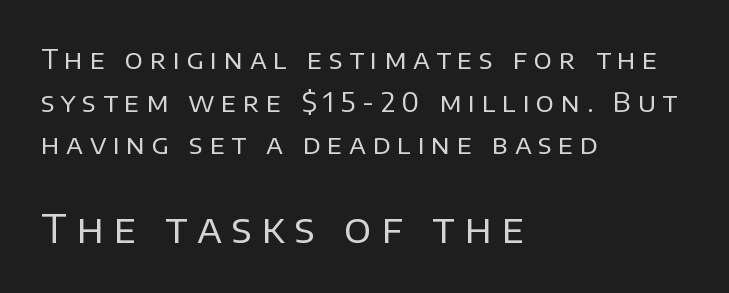
A typesetter would call this proportional, since set widths differ per character. All the whitespace from short lines collects on the right. Italic: no, the glyphs are upright roman. If you squint, the bottom block still reads clearly — it's the larger of the two.
